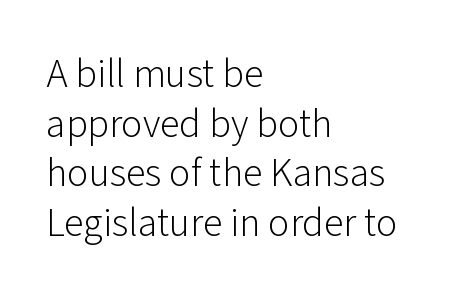
{"serif": "no", "italic": "no", "bold": "no", "weight": "light", "width": "normal", "stroke_contrast": "low", "x_height": "medium", "monospaced": "no", "underline": "no", "align": "left", "line_spacing_ratio": 1.24, "letter_spacing": "normal", "letter_spacing_em": 0.0, "glyph_px": 40}
